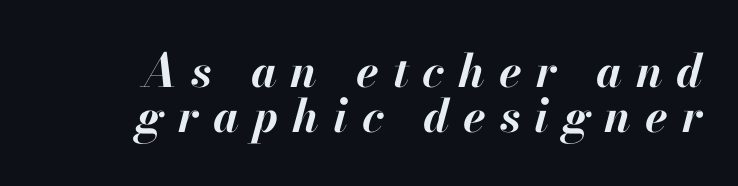
The image shows 46 px bold type, italic (leaning right); set right-aligned, tight line spacing (0.97x), unusually wide letter spacing (+0.3 em), not underlined; high stroke contrast and a small x-height.
